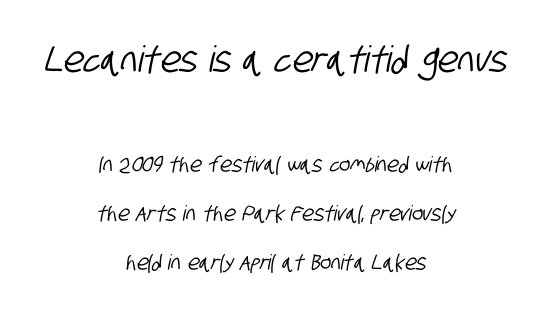
The image shows 36 px condensed sans-serif type; set centered, loose line spacing (2.32x), normal letter spacing, not underlined; the first (top) block is 1.71x larger; low stroke contrast and a large x-height.
